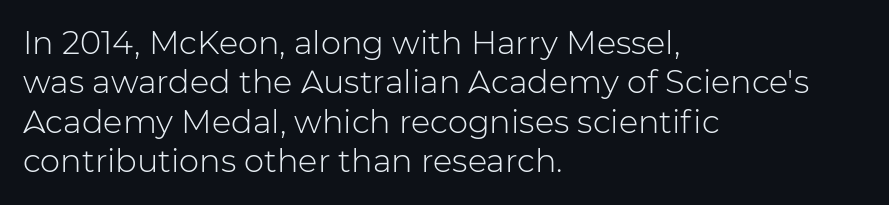
This is sans-serif lettering, the kind often seen on screens and signage. A typesetter would call this proportional, since set widths differ per character. If you drew a ruler down the left edge, every line would touch it. Unmarked baselines from the first word to the last.
